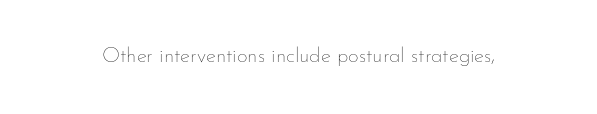
The image shows 21 px text type, upright; set normal letter spacing, not underlined.
